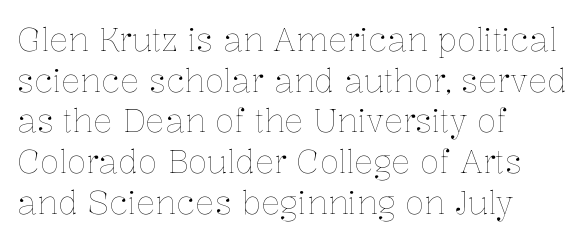
Q: Is the text bold? A: No.
Q: Is the text italic (slanted)? A: No, it is upright.
Q: Is the text underlined? A: No.
Q: How is the paragraph aligned? A: Left-aligned.
Q: Is the spacing between letters normal or unusually wide? A: Normal.
Q: Is the spacing between lines tight, normal or loose? A: Normal.
Q: Width (condensed, normal, or wide)? A: Normal.
Q: Stroke contrast? A: Low.
Q: x-height? A: Medium.
Q: Monospaced? A: No.
